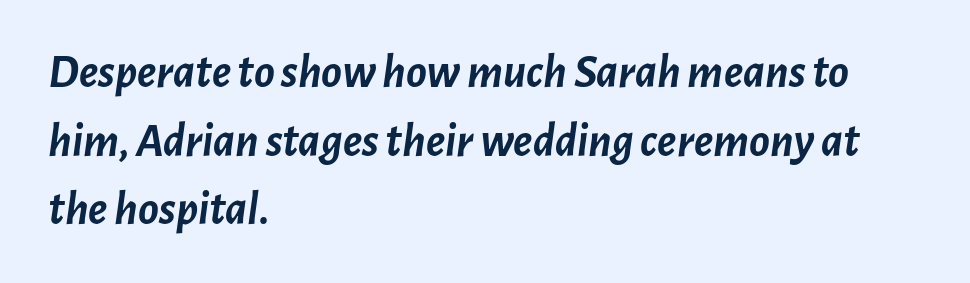
{"italic": "yes", "lean": "right", "slant_degrees": 7, "bold": "yes", "weight": "semibold", "width": "normal", "stroke_contrast": "low", "x_height": "medium", "monospaced": "no", "underline": "no", "align": "left", "line_spacing": "normal", "line_spacing_ratio": 1.43, "letter_spacing": "normal", "letter_spacing_em": 0.0, "glyph_px": 48}
